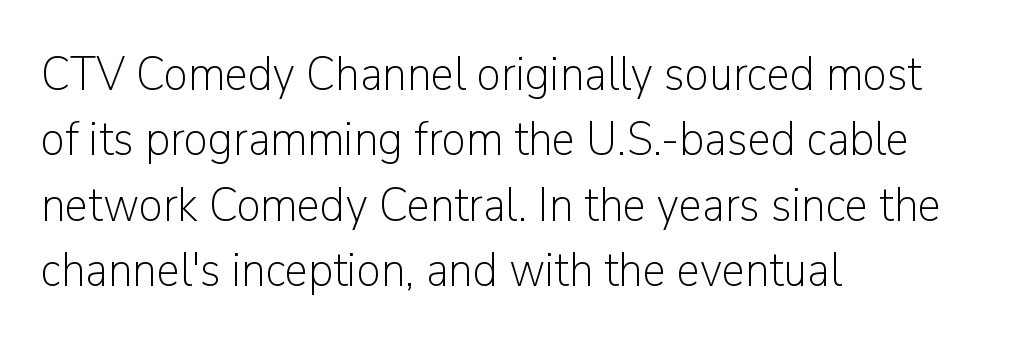
{"serif": "no", "italic": "no", "bold": "no", "weight": "light", "width": "normal", "stroke_contrast": "low", "x_height": "medium", "monospaced": "no", "underline": "no", "align": "left", "line_spacing": "normal", "line_spacing_ratio": 1.36, "letter_spacing": "normal", "letter_spacing_em": 0.0, "glyph_px": 48}
